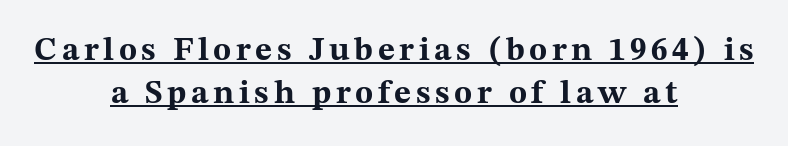
{"serif": "yes", "italic": "no", "bold": "yes", "weight": "bold", "width": "wide", "stroke_contrast": "medium", "x_height": "medium", "monospaced": "no", "underline": "yes", "align": "center", "line_spacing": "normal", "line_spacing_ratio": 1.31, "glyph_px": 33}
